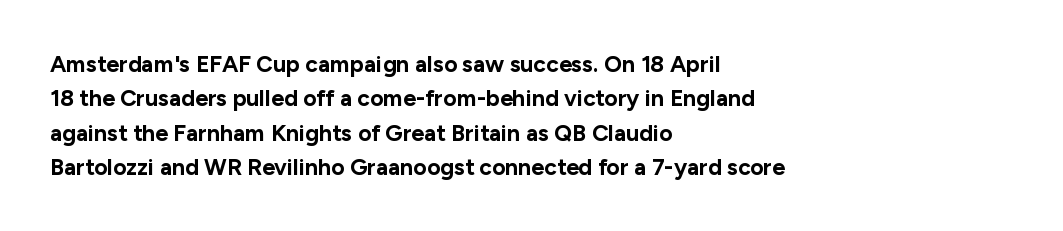
The space directly below the letters is spotless. Interline gaps are of average width in this sample. Ascenders rise straight up at ninety degrees. The rendering anchors every line to the left-hand side. The horizontal fit of the characters is conventional and even. The sample has been set heavy, in full bold.
